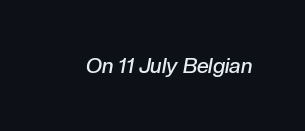
The image shows 21 px text type, italic (leaning right); set normal letter spacing, not underlined.
